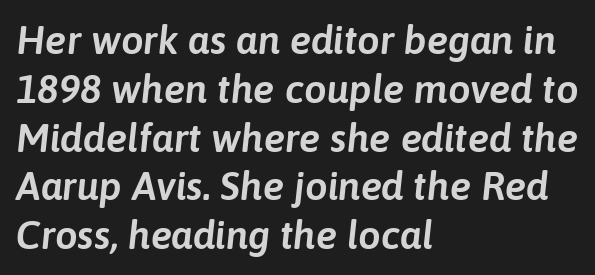
The face used here is proportionally spaced, like ordinary book or web type. Slanted lettering throughout. The text block is weighted toward the left margin, trailing off unevenly rightward. How are the letters spaced? Ordinarily, with no added tracking.
